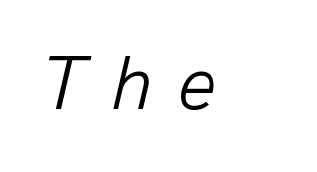
Looking at the ascenders, they clearly lean. How are the letters spaced? Widely, with obvious added tracking. Line beginnings align vertically; line endings do not. The rendering uses natural spacing where letterforms have individual widths. Ink coverage per letter is moderate at most.
